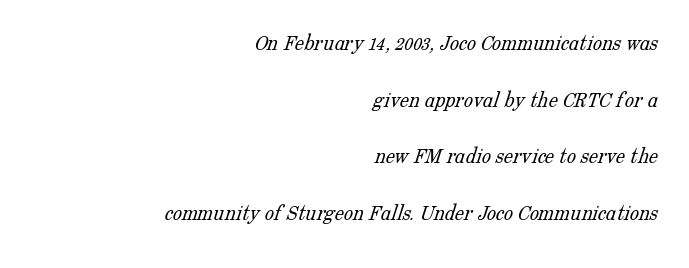
{"bold": "no", "underline": "no", "align": "right", "line_spacing": "loose", "line_spacing_ratio": 2.46, "letter_spacing": "normal", "letter_spacing_em": 0.0, "glyph_px": 23}
